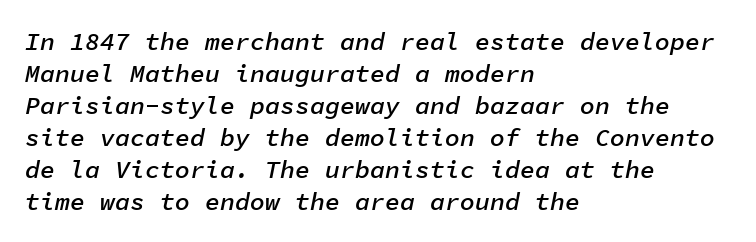
The image shows 25 px text type, italic (leaning right); set left-aligned, normal line spacing (1.28x), normal letter spacing, not underlined.
